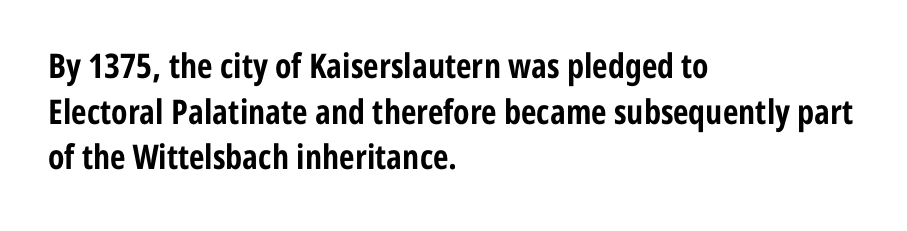
{"serif": "no", "italic": "no", "bold": "yes", "weight": "bold", "width": "condensed", "stroke_contrast": "low", "x_height": "medium", "monospaced": "no", "underline": "no", "align": "left", "line_spacing": "normal", "line_spacing_ratio": 1.34, "letter_spacing": "normal", "letter_spacing_em": 0.0, "glyph_px": 34}
